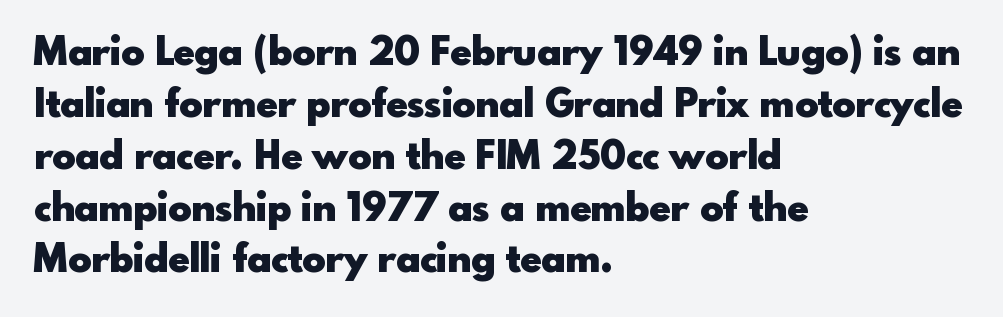
This block has exactly the height ordinary leading produces. Ordinary non-slanted type is in use. This sample has the flowing, uneven cadence of proportional lettering. The baseline area is clear. Does the copy run flush right? No — it runs flush left. You could call the tracking neutral — neither tight nor loose.
